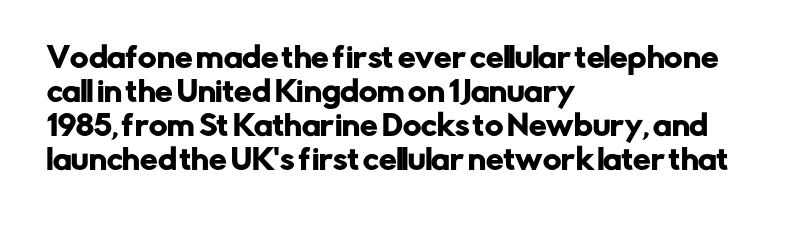
Q: Is the text italic (slanted)? A: No, it is upright.
Q: Is the typeface a serif or a sans-serif typeface? A: Sans-serif.
Q: Is the text underlined? A: No.
Q: How is the paragraph aligned? A: Left-aligned.
Q: Is the spacing between letters normal or unusually wide? A: Normal.
Q: Width (condensed, normal, or wide)? A: Normal.
Q: Stroke contrast? A: Low.
Q: x-height? A: Medium.
Q: Monospaced? A: No.
